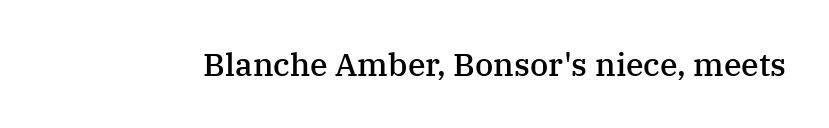
Q: Is the text bold? A: Semi-bold.
Q: Is the text italic (slanted)? A: No, it is upright.
Q: Is the typeface a serif or a sans-serif typeface? A: Serif.
Q: Is the text underlined? A: No.
Q: Is the spacing between letters normal or unusually wide? A: Normal.
Q: Width (condensed, normal, or wide)? A: Normal.
Q: Stroke contrast? A: Medium.
Q: x-height? A: Medium.
Q: Monospaced? A: No.
